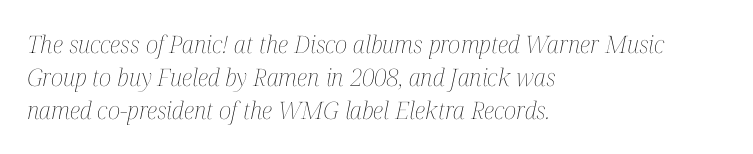
Students, observe: this is what conventionally led text looks like. A light-to-regular cut is what we see here. Left-aligned paragraph, ragged on the right. The passage shown leans; its letterforms are oblique. Here the glyphs are tracked normally, forming tight word shapes.
